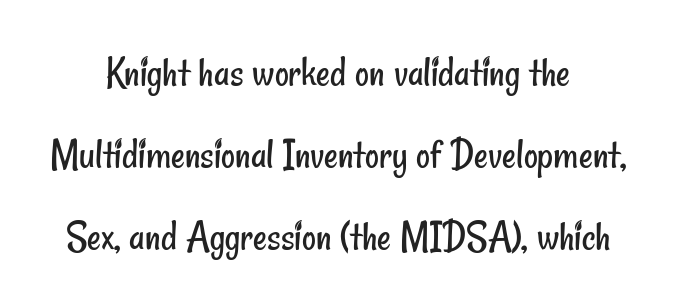
Bold? No — there's no thickening of the strokes. The block of text is sparse from top to bottom, with ample space between rows. Visually the block forms a symmetrical silhouette, jagged on both flanks. Lines of text with bare space underneath. Letter spacing: default. The font family rendered here belongs to the sans-serif group.
